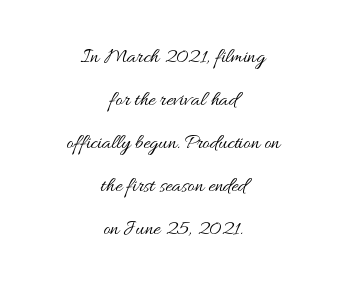
Notice the wide empty band between every row — that's loose leading. These lines keep a tight, regular rhythm from letter to letter. The rendering positions every line midway between the sides. The area under the type is left untouched. Vertical stems look standard width or narrower in stroke.
